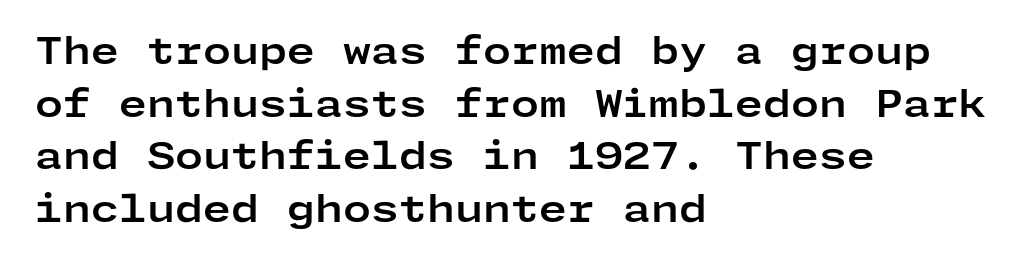
The image shows 36 px bold, wide sans-serif type, upright; set left-aligned, normal line spacing (1.46x), normal letter spacing, not underlined; low stroke contrast and a medium x-height.
